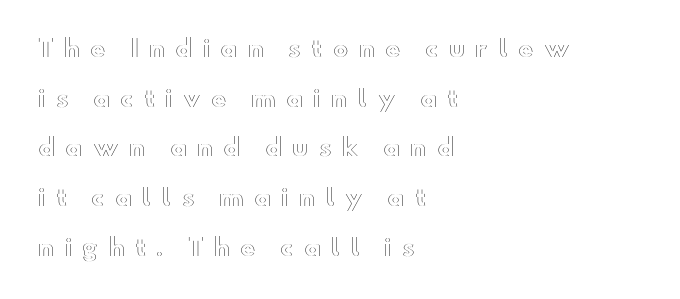
The image shows 23 px text type, upright; set left-aligned, loose line spacing (2.16x), unusually wide letter spacing (+0.45 em), not underlined.
